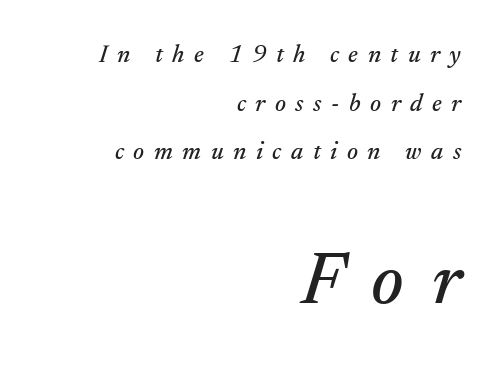
{"serif": "yes", "italic": "yes", "lean": "right", "slant_degrees": 17, "width": "normal", "stroke_contrast": "medium", "x_height": "small", "monospaced": "no", "underline": "no", "align": "right", "line_spacing": "loose", "line_spacing_ratio": 1.95, "letter_spacing": "wide", "letter_spacing_em": 0.38, "larger_block": "second", "size_ratio": 2.96, "glyph_px": 74}
